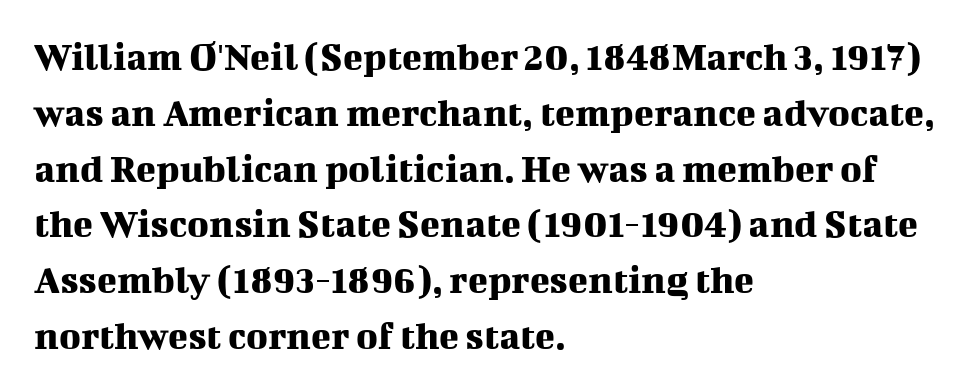
The image shows 41 px serif type, upright; set left-aligned, normal line spacing (1.36x), normal letter spacing, not underlined; medium stroke contrast and a medium x-height.
